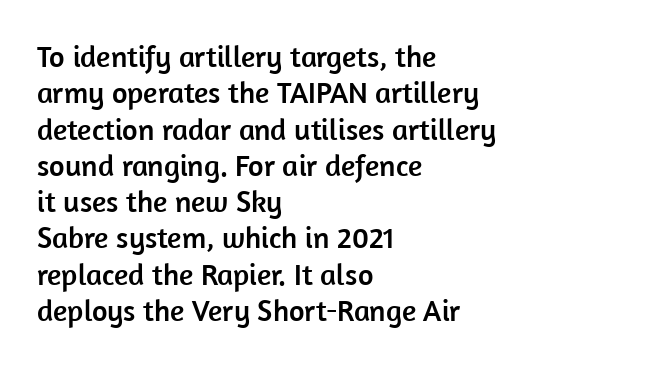
{"serif": "no", "italic": "no", "width": "normal", "stroke_contrast": "low", "x_height": "medium", "monospaced": "no", "underline": "no", "align": "left", "line_spacing_ratio": 1.21, "letter_spacing": "normal", "letter_spacing_em": 0.0, "glyph_px": 30}
